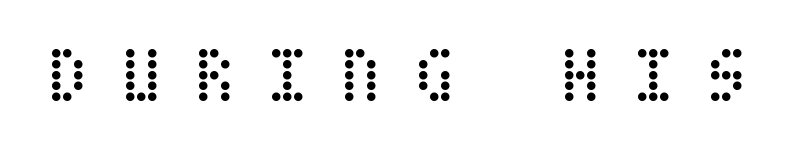
The image shows 79 px regular-weight, condensed type, upright; set unusually wide letter spacing (+0.38 em), not underlined; low stroke contrast and a large x-height.
